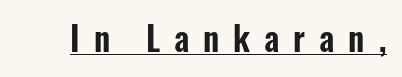
Q: Is the text italic (slanted)? A: No, it is upright.
Q: Is the typeface a serif or a sans-serif typeface? A: Sans-serif.
Q: Is the text underlined? A: Yes.
Q: Is the spacing between letters normal or unusually wide? A: Unusually wide.
Q: Width (condensed, normal, or wide)? A: Condensed.
Q: Stroke contrast? A: Low.
Q: x-height? A: Medium.
Q: Monospaced? A: No.
